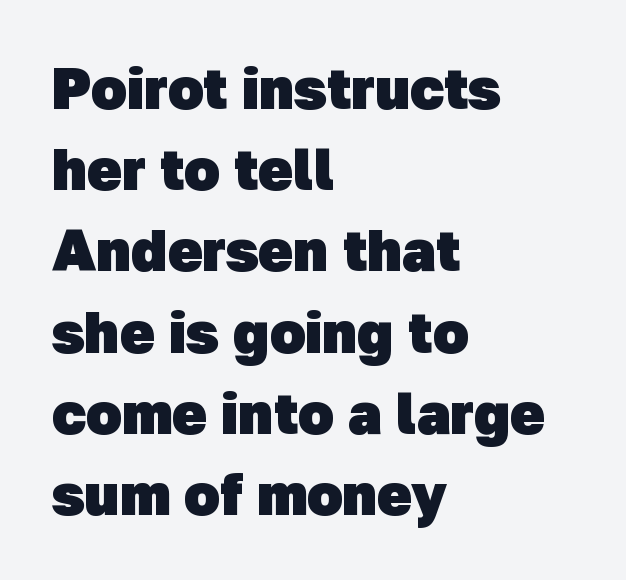
{"serif": "no", "bold": "yes", "weight": "heavy", "width": "normal", "stroke_contrast": "low", "x_height": "medium", "monospaced": "no", "underline": "no", "align": "left", "line_spacing": "normal", "line_spacing_ratio": 1.4, "letter_spacing": "normal", "letter_spacing_em": 0.0, "glyph_px": 58}
